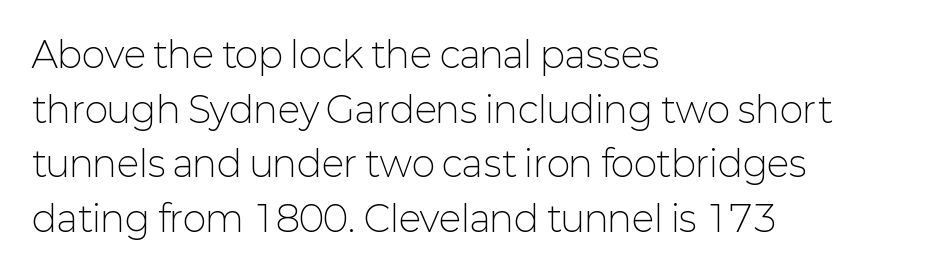
The image shows 36 px light sans-serif type, upright; set left-aligned, normal line spacing (1.52x), normal letter spacing, not underlined; low stroke contrast and a medium x-height.
